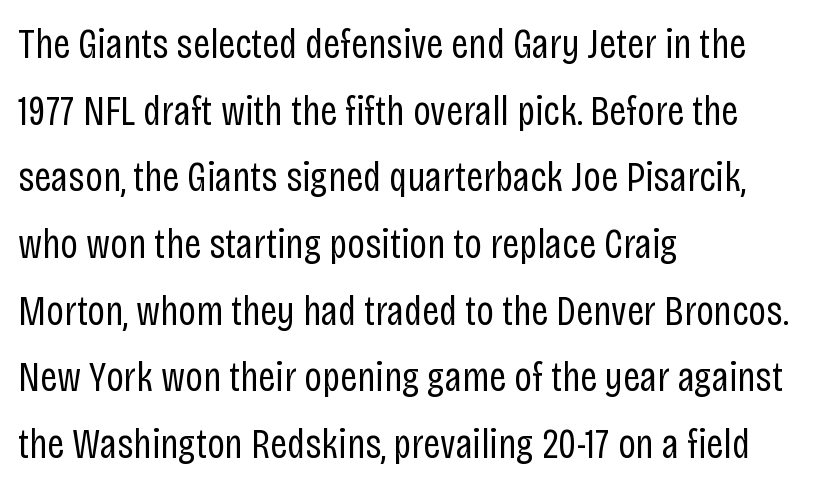
Q: Is the text bold? A: No.
Q: Is the text italic (slanted)? A: No, it is upright.
Q: Is the typeface a serif or a sans-serif typeface? A: Sans-serif.
Q: Is the text underlined? A: No.
Q: How is the paragraph aligned? A: Left-aligned.
Q: Is the spacing between letters normal or unusually wide? A: Normal.
Q: Is the spacing between lines tight, normal or loose? A: Normal.
Q: Width (condensed, normal, or wide)? A: Condensed.
Q: Stroke contrast? A: Low.
Q: x-height? A: Large.
Q: Monospaced? A: No.
